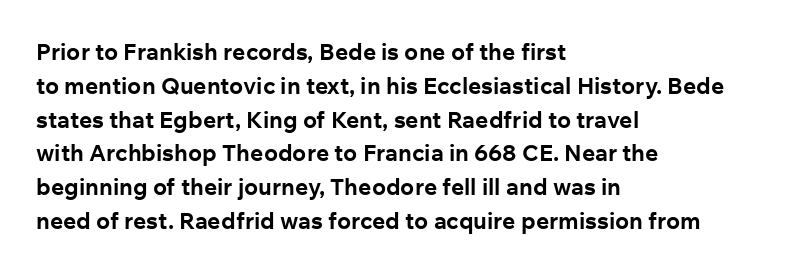
{"italic": "no", "bold": "yes", "underline": "no", "align": "left", "line_spacing": "normal", "line_spacing_ratio": 1.47, "letter_spacing": "normal", "letter_spacing_em": 0.0, "glyph_px": 23}
